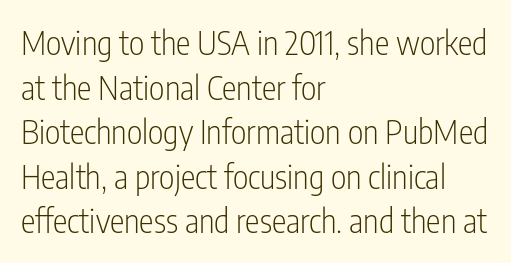
The image shows 33 px light, condensed sans-serif type, upright; set left-aligned, normal line spacing (1.35x), normal letter spacing, not underlined; low stroke contrast and a medium x-height.
